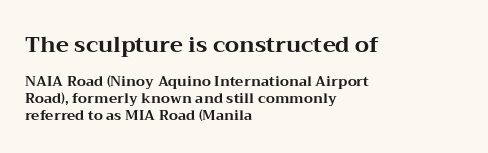
{"italic": "no", "bold": "yes", "underline": "no", "align": "left", "line_spacing_ratio": 1.2, "letter_spacing": "normal", "letter_spacing_em": 0.0, "larger_block": "first", "size_ratio": 1.57, "glyph_px": 22}
